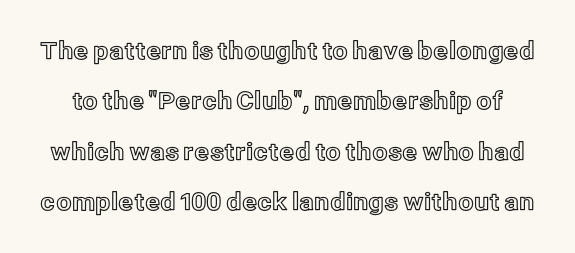
The type sits square on the baseline with zero lean. The type is set solid horizontally, with unmodified tracking. Underlining? Definitely not there. The space between consecutive lines is lavish.
